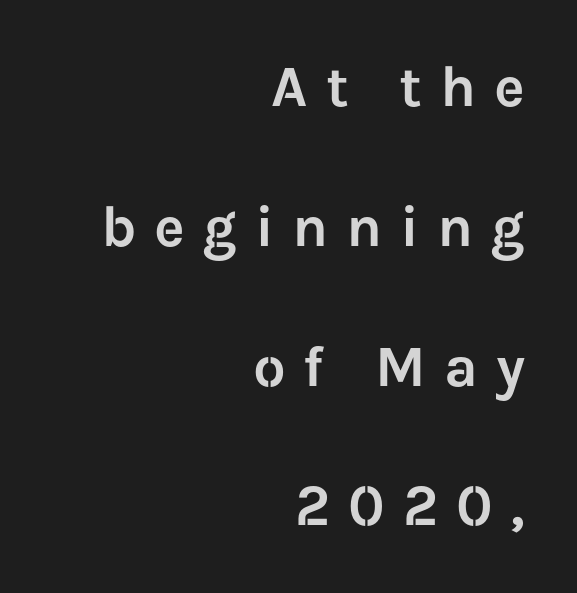
{"serif": "no", "italic": "no", "width": "normal", "stroke_contrast": "low", "x_height": "medium", "monospaced": "no", "underline": "no", "align": "right", "line_spacing": "loose", "line_spacing_ratio": 2.41, "letter_spacing": "wide", "letter_spacing_em": 0.31, "glyph_px": 58}
